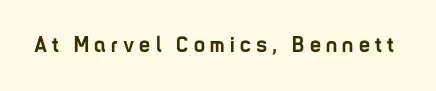
{"italic": "no", "bold": "yes", "underline": "no", "letter_spacing": "wide", "letter_spacing_em": 0.24, "glyph_px": 22}
